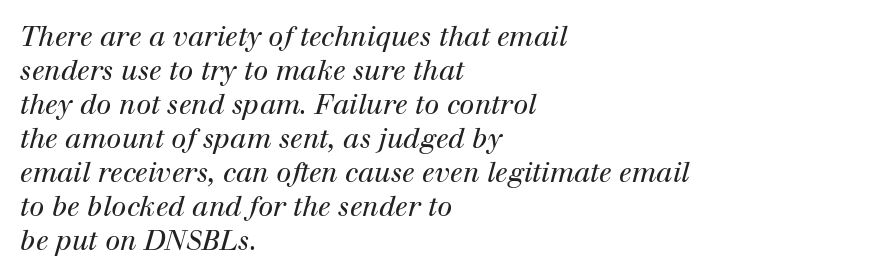
The image shows 27 px text type, italic (leaning right); set left-aligned, normal line spacing (1.26x), normal letter spacing, not underlined.
